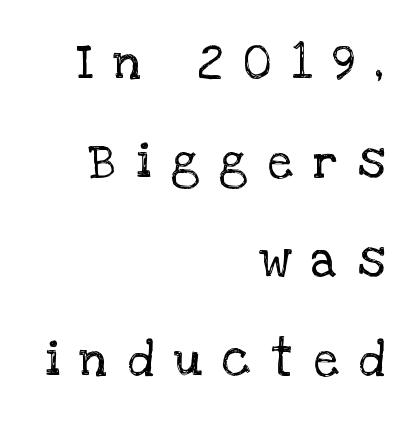
The face used here is rendered with a markedly widened letterfit. Stem width sits at or under what a default text font uses. Vertical strokes here are truly vertical. The ragged edge is on the left, which tells us the setting is flush right. This sample trades compactness for vertical openness between lines.
